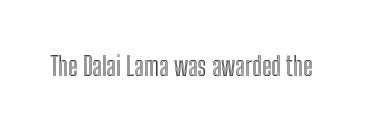
{"italic": "no", "underline": "no", "letter_spacing": "normal", "letter_spacing_em": 0.0, "glyph_px": 26}
